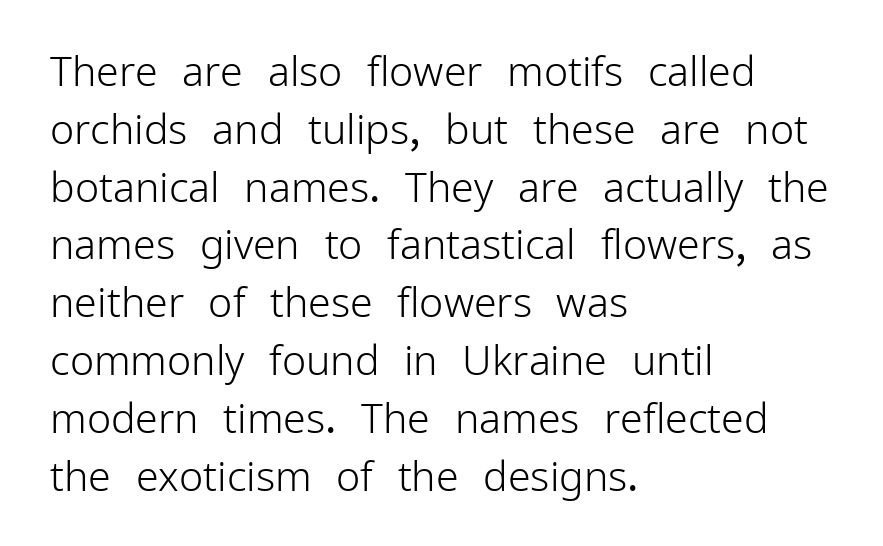
{"serif": "no", "italic": "no", "bold": "no", "weight": "light", "width": "normal", "stroke_contrast": "low", "x_height": "medium", "monospaced": "no", "underline": "no", "align": "left", "line_spacing": "normal", "line_spacing_ratio": 1.41, "letter_spacing": "normal", "letter_spacing_em": 0.0, "glyph_px": 41}
